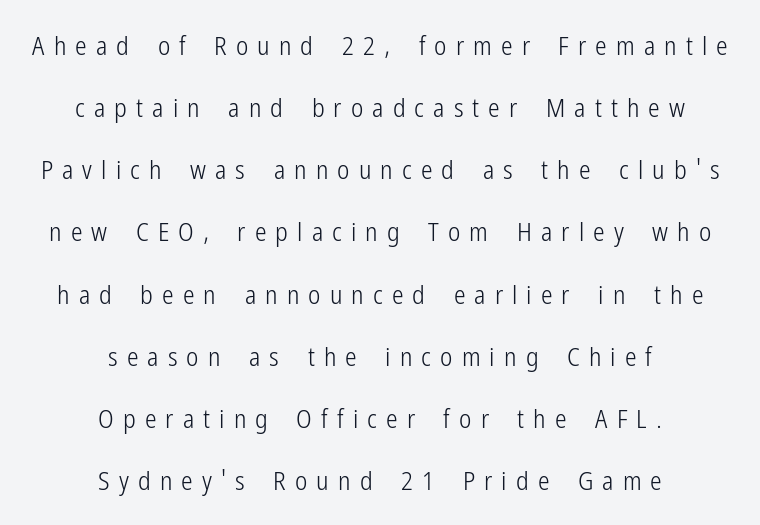
Q: Is the text bold? A: No.
Q: Is the text italic (slanted)? A: No, it is upright.
Q: Is the text underlined? A: No.
Q: How is the paragraph aligned? A: Centered.
Q: Is the spacing between letters normal or unusually wide? A: Unusually wide.
Q: Is the spacing between lines tight, normal or loose? A: Loose.
